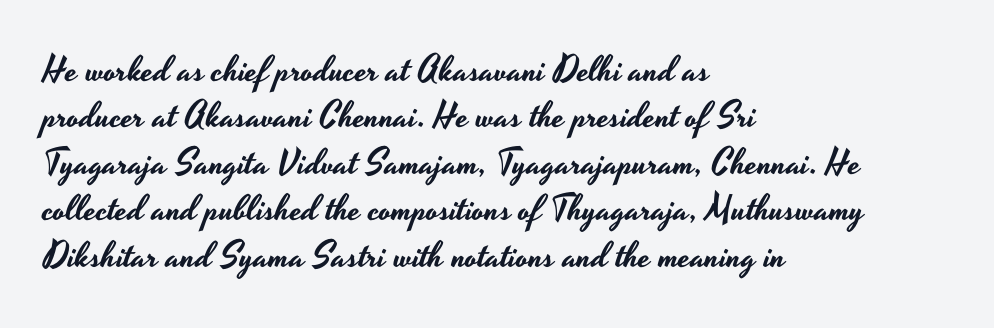
{"serif": "no", "width": "wide", "stroke_contrast": "low", "x_height": "small", "monospaced": "no", "underline": "no", "align": "left", "line_spacing": "normal", "line_spacing_ratio": 1.29, "letter_spacing": "normal", "letter_spacing_em": 0.0, "glyph_px": 36}
